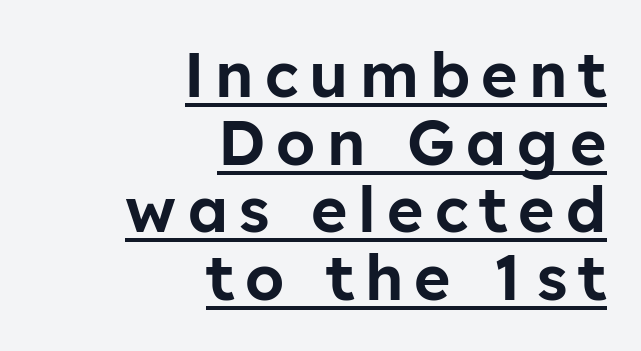
The block of text is dense from top to bottom, with scant space between rows. The lines are quadded right. The typeface chosen for these lines omits serifs. Upright lettering throughout. Here the designer chose a conventional face with non-uniform glyph widths. Descenders here cross a horizontal rule under the line.
